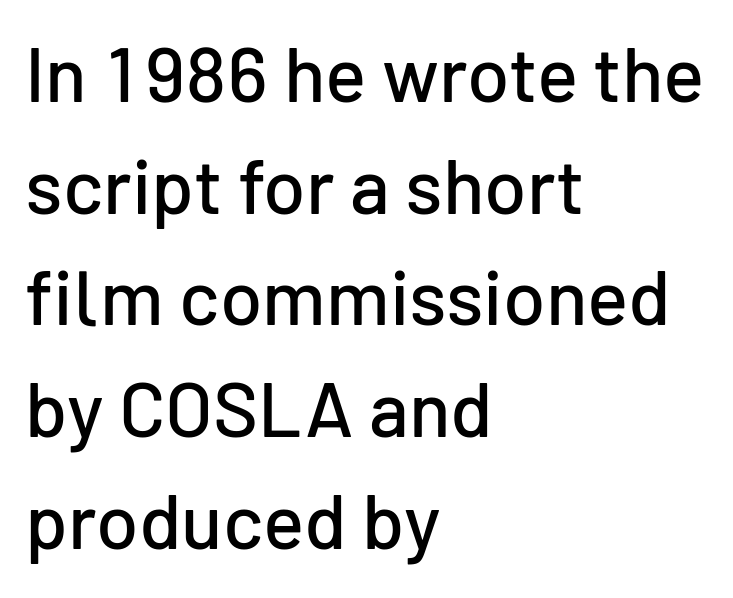
Q: Is the text italic (slanted)? A: No, it is upright.
Q: Is the typeface a serif or a sans-serif typeface? A: Sans-serif.
Q: Is the text underlined? A: No.
Q: How is the paragraph aligned? A: Left-aligned.
Q: Is the spacing between letters normal or unusually wide? A: Normal.
Q: Is the spacing between lines tight, normal or loose? A: Normal.
Q: Width (condensed, normal, or wide)? A: Normal.
Q: Stroke contrast? A: Low.
Q: x-height? A: Medium.
Q: Monospaced? A: No.
